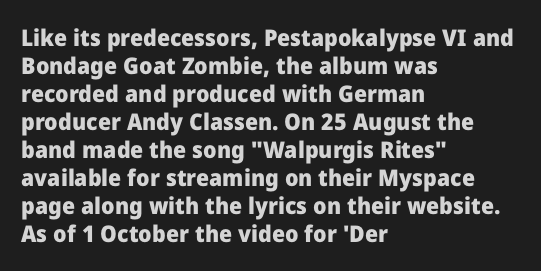
The image shows 23 px bold type, upright; set left-aligned, line spacing 1.22x, normal letter spacing, not underlined.
